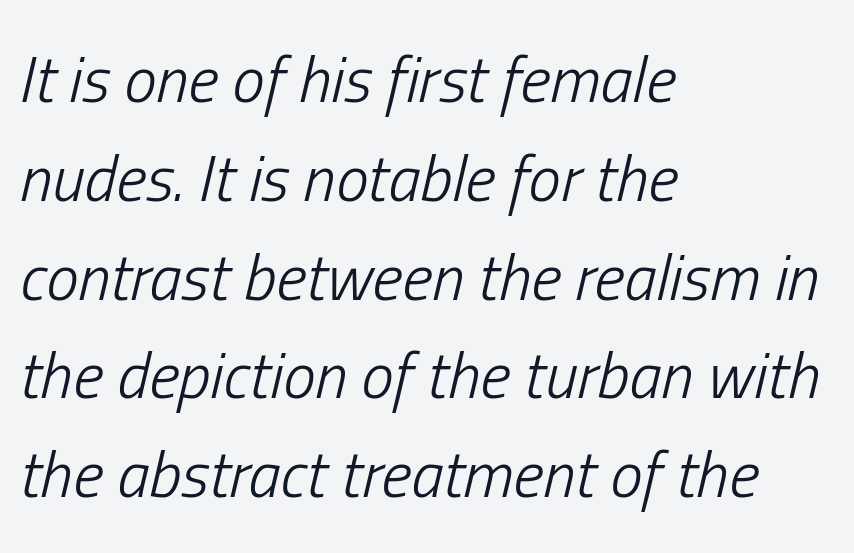
Q: Is the text bold? A: No.
Q: Is the text italic (slanted)? A: Yes, it leans right by about 13 degrees.
Q: Is the text underlined? A: No.
Q: How is the paragraph aligned? A: Left-aligned.
Q: Is the spacing between letters normal or unusually wide? A: Normal.
Q: Is the spacing between lines tight, normal or loose? A: Normal.
Q: Width (condensed, normal, or wide)? A: Condensed.
Q: Stroke contrast? A: Low.
Q: x-height? A: Medium.
Q: Monospaced? A: No.
